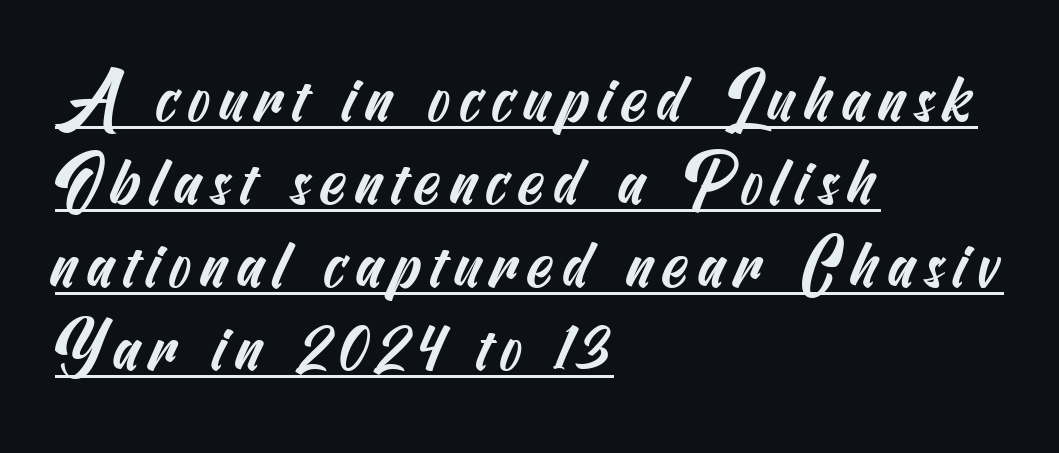
Q: Is the typeface a serif or a sans-serif typeface? A: Sans-serif.
Q: Is the text underlined? A: Yes.
Q: How is the paragraph aligned? A: Left-aligned.
Q: Width (condensed, normal, or wide)? A: Condensed.
Q: Stroke contrast? A: Medium.
Q: x-height? A: Small.
